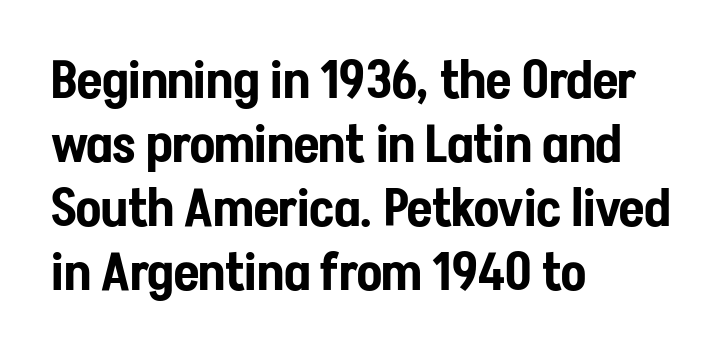
{"serif": "no", "italic": "no", "width": "condensed", "stroke_contrast": "low", "x_height": "medium", "monospaced": "no", "underline": "no", "align": "left", "line_spacing_ratio": 1.23, "letter_spacing": "normal", "letter_spacing_em": 0.0, "glyph_px": 52}
